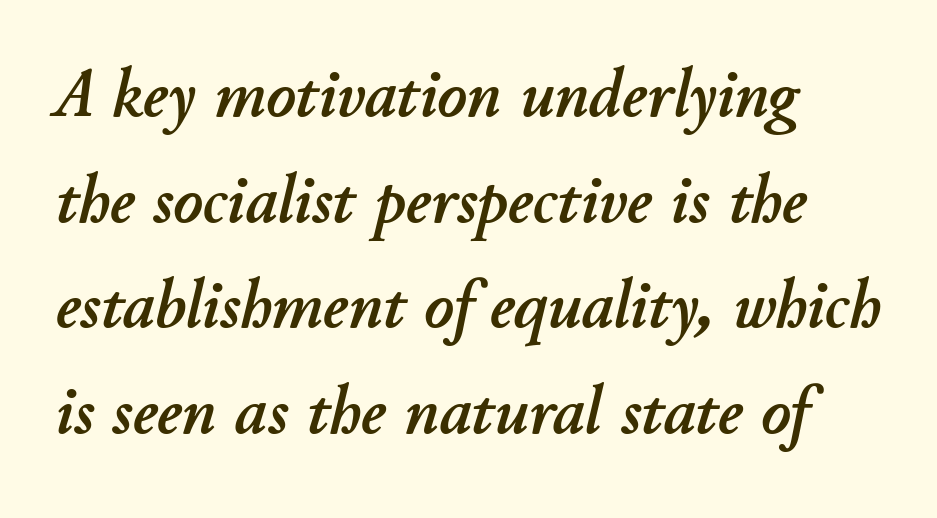
The type is set solid horizontally, with unmodified tracking. The foot of each line stays bare and open. The rows are spaced the way most documents space them. Slant detected: the letters are inclined. Varying glyph widths throughout — classic text-font behaviour.
